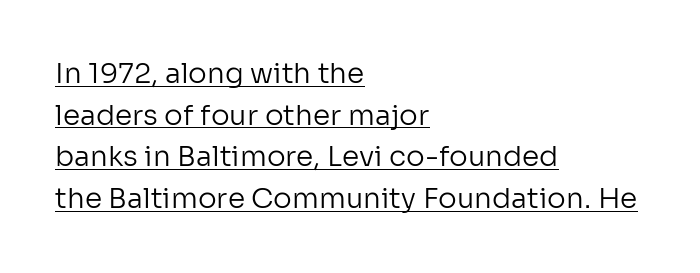
Bold? No — there's no thickening of the strokes. Unlike a traditional serif, this face leaves its strokes unadorned. Casual observation: everything's shoved over to the left. The vertical gap from one line to the next is medium. Italic: no, the glyphs are upright roman. The rendered words wear a rule along their underside.
